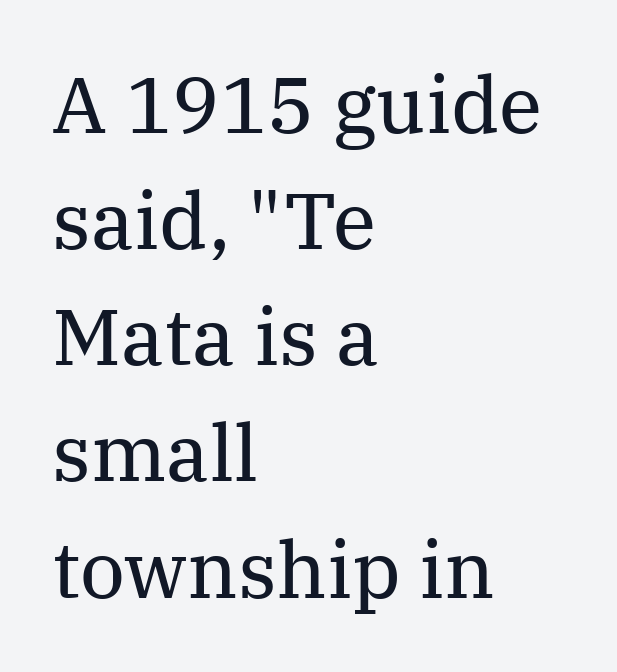
{"serif": "yes", "italic": "no", "bold": "no", "weight": "regular", "width": "normal", "stroke_contrast": "medium", "x_height": "medium", "monospaced": "no", "underline": "no", "align": "left", "line_spacing": "normal", "line_spacing_ratio": 1.47, "letter_spacing": "normal", "letter_spacing_em": 0.0, "glyph_px": 79}
